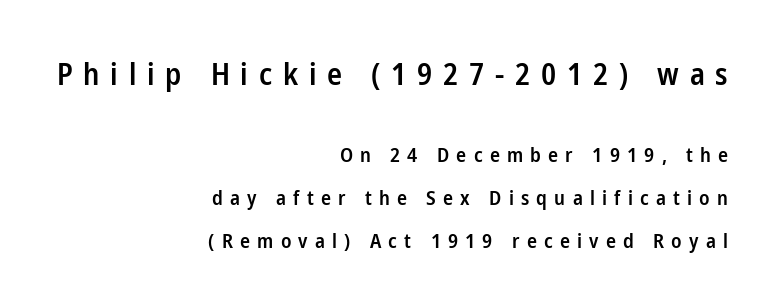
The typesetting leans somewhat heavy: a semibold. The letters stand upright; this is a roman face. The vertical gap from one line to the next is large. Someone cranked the tracking dial way up on this one.
